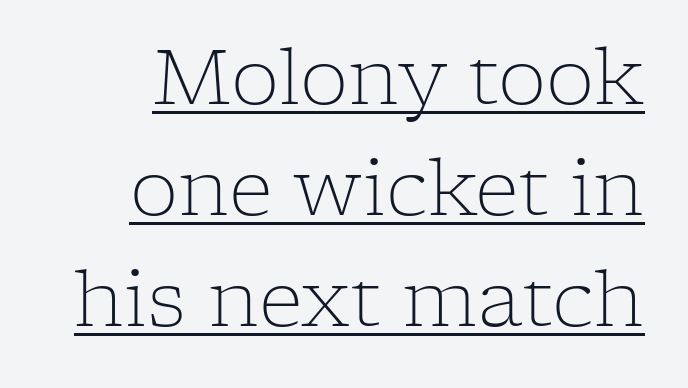
The image shows 77 px light serif type, upright; set normal line spacing (1.44x), normal letter spacing, underlined; low stroke contrast and a medium x-height.
